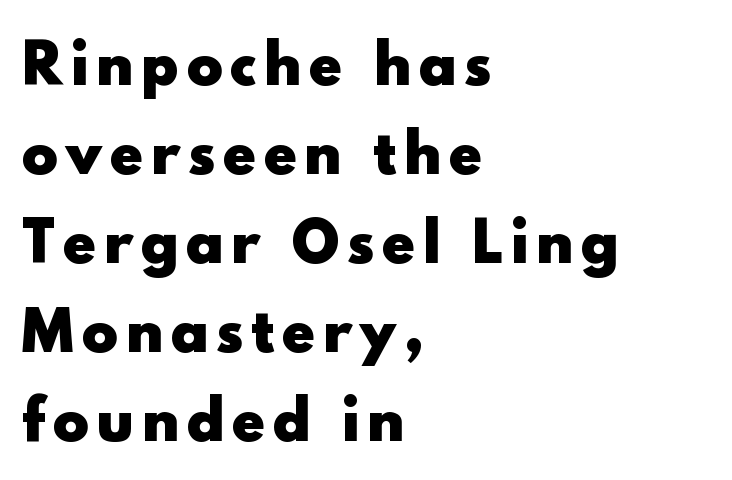
Letters rest on an invisible, unmarked baseline. The font's upright variant was chosen for this text. Rows of type keep a routine distance in the vertical direction. Left-aligned paragraph, ragged on the right. The letters advance in unequal steps, a hallmark of proportional type.
